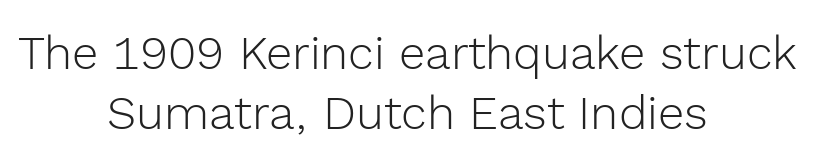
{"serif": "no", "italic": "no", "bold": "no", "weight": "light", "width": "normal", "x_height": "medium", "monospaced": "no", "underline": "no", "align": "center", "line_spacing": "normal", "line_spacing_ratio": 1.27, "letter_spacing": "normal", "letter_spacing_em": 0.0, "glyph_px": 47}
